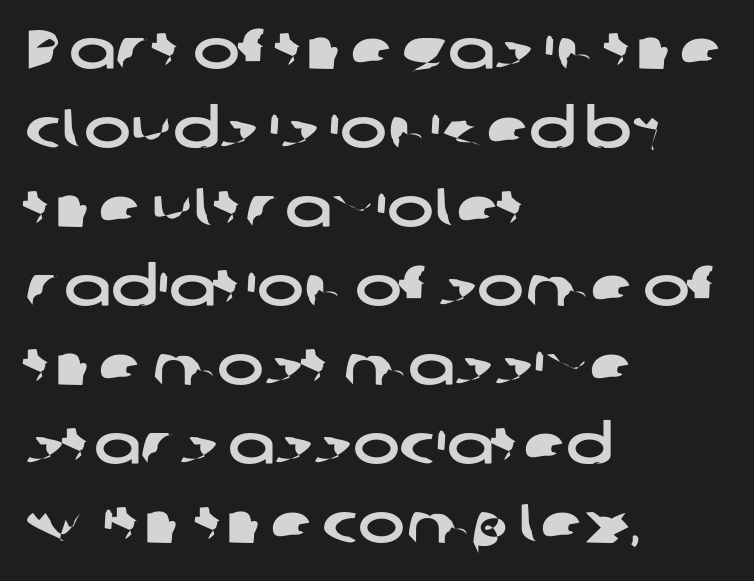
{"serif": "no", "width": "wide", "stroke_contrast": "low", "x_height": "medium", "monospaced": "no", "underline": "no", "align": "left", "line_spacing": "normal", "line_spacing_ratio": 1.41, "letter_spacing": "normal", "letter_spacing_em": 0.0, "glyph_px": 56}
